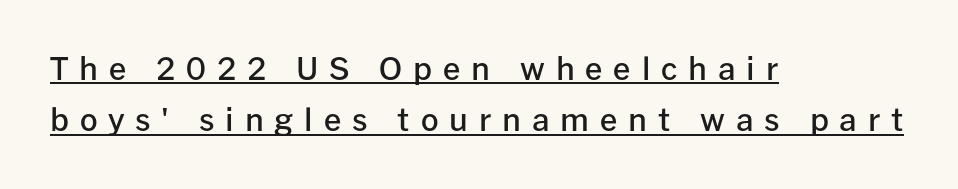
Q: Is the text bold? A: Semi-bold.
Q: Is the text italic (slanted)? A: No, it is upright.
Q: Is the typeface a serif or a sans-serif typeface? A: Sans-serif.
Q: Is the text underlined? A: Yes.
Q: How is the paragraph aligned? A: Left-aligned.
Q: Is the spacing between letters normal or unusually wide? A: Unusually wide.
Q: Is the spacing between lines tight, normal or loose? A: Normal.
Q: Width (condensed, normal, or wide)? A: Normal.
Q: Stroke contrast? A: Low.
Q: x-height? A: Medium.
Q: Monospaced? A: No.
